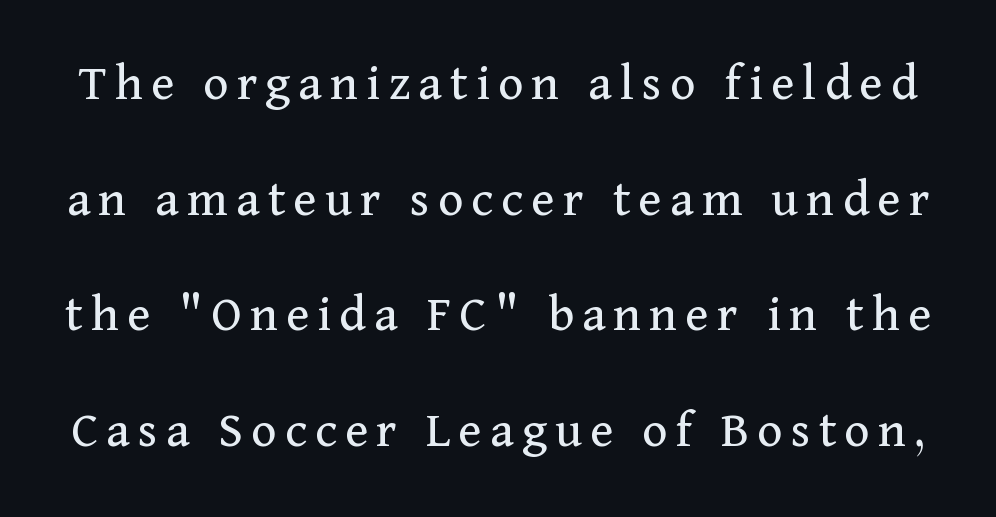
{"serif": "yes", "italic": "no", "bold": "no", "weight": "regular", "width": "normal", "stroke_contrast": "medium", "x_height": "medium", "monospaced": "no", "underline": "no", "line_spacing": "loose", "line_spacing_ratio": 2.14, "glyph_px": 54}
